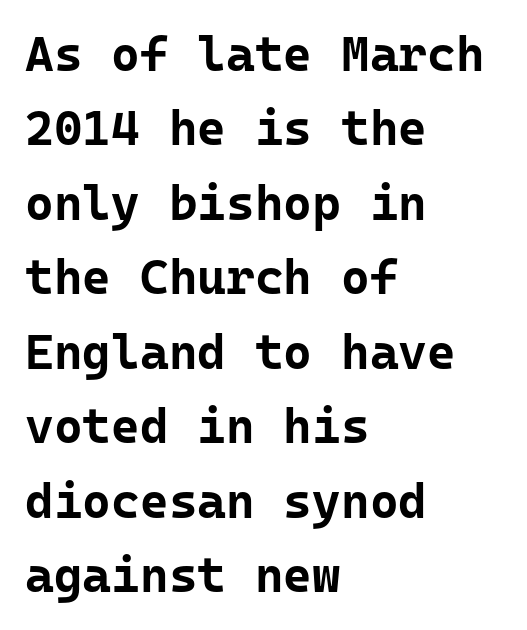
Q: Is the text bold? A: Yes.
Q: Is the text italic (slanted)? A: No, it is upright.
Q: Is the typeface a serif or a sans-serif typeface? A: Sans-serif.
Q: Is the text underlined? A: No.
Q: How is the paragraph aligned? A: Left-aligned.
Q: Is the spacing between letters normal or unusually wide? A: Normal.
Q: Is the spacing between lines tight, normal or loose? A: Normal.
Q: Width (condensed, normal, or wide)? A: Normal.
Q: Stroke contrast? A: Low.
Q: x-height? A: Medium.
Q: Monospaced? A: Yes.
